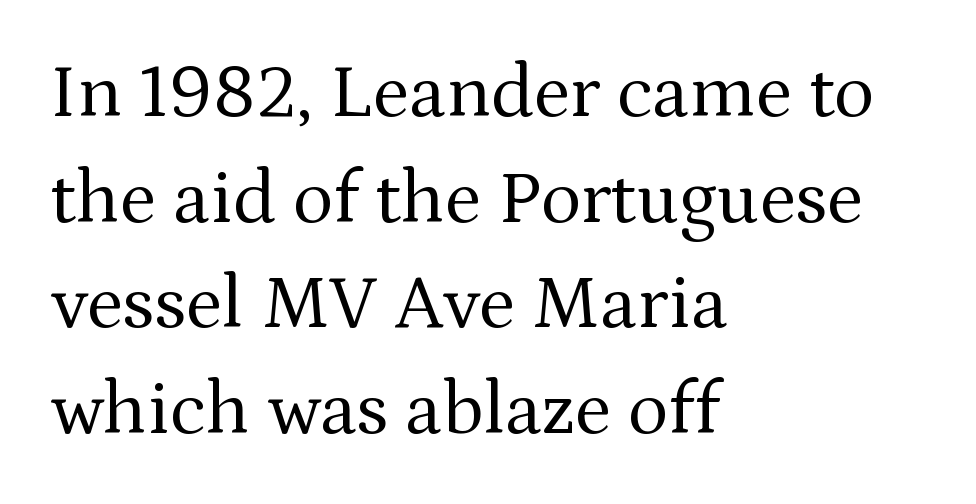
Q: Is the text bold? A: No.
Q: Is the text italic (slanted)? A: No, it is upright.
Q: Is the typeface a serif or a sans-serif typeface? A: Serif.
Q: Is the text underlined? A: No.
Q: How is the paragraph aligned? A: Left-aligned.
Q: Is the spacing between letters normal or unusually wide? A: Normal.
Q: Is the spacing between lines tight, normal or loose? A: Normal.
Q: Width (condensed, normal, or wide)? A: Normal.
Q: Stroke contrast? A: Medium.
Q: x-height? A: Medium.
Q: Monospaced? A: No.
